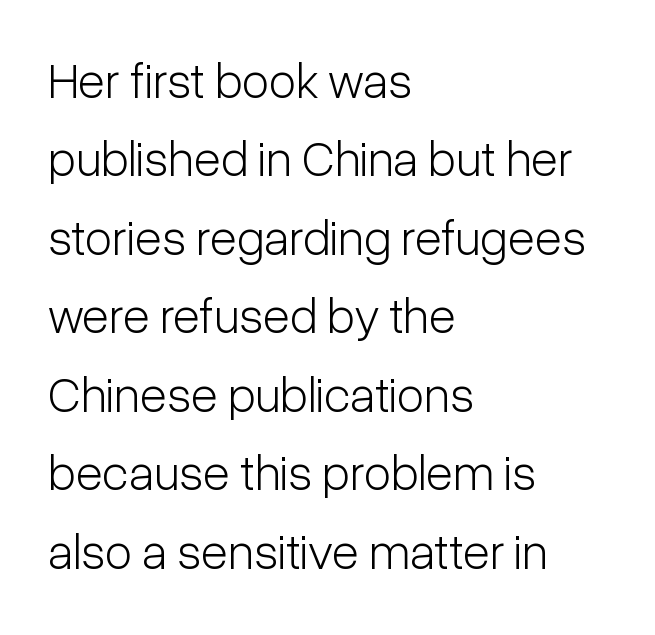
The letters advance in unequal steps, a hallmark of proportional type. Each row of text sits above clean, open space. Heaviness? Minimal to ordinary, like unemphasized prose. A typesetter would mark this as roman, not italic. The ragged edge is on the right, which tells us the setting is flush left.
